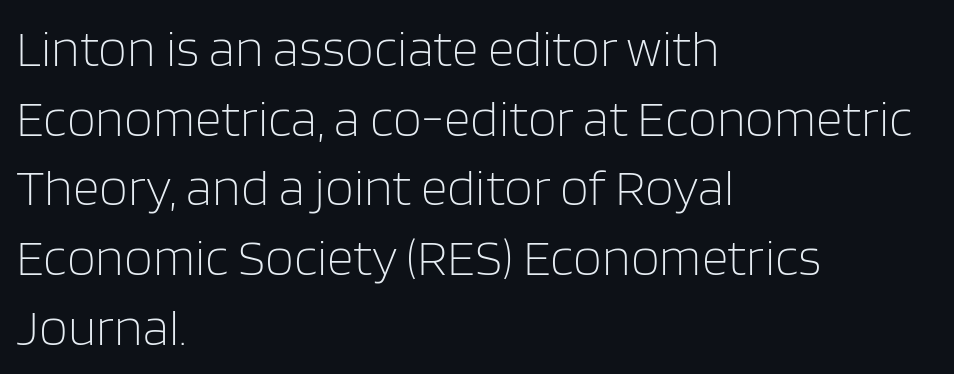
The image shows 52 px light sans-serif type, upright; set left-aligned, normal line spacing (1.34x), normal letter spacing, not underlined; low stroke contrast and a large x-height.
